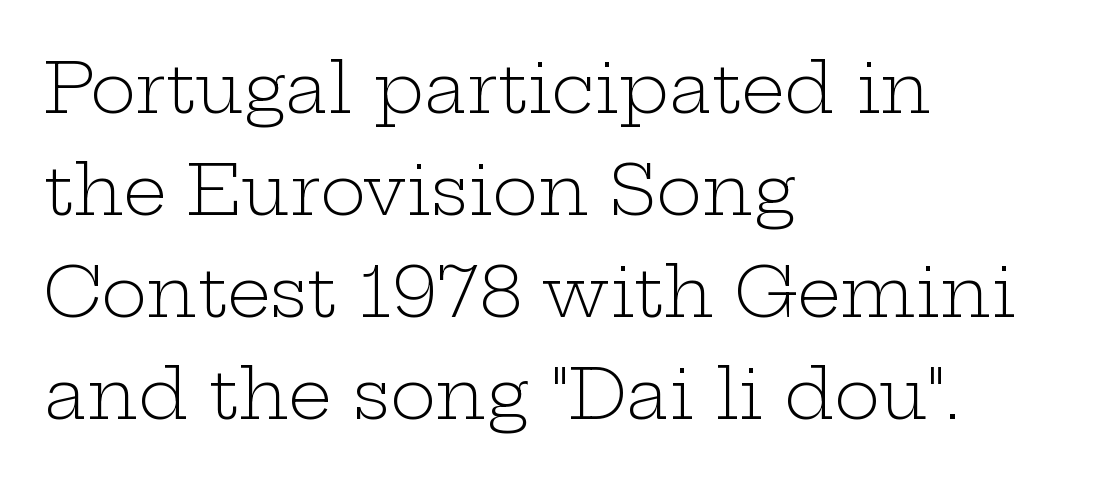
These lines are rendered in a variable-pitch font. The baseline area is clear. Does extra space separate the letters? No, they use regular spacing. Is the block centered? No — it sits flush against the left margin. Type style note: has serifs. Quick note: not italic, upright.
